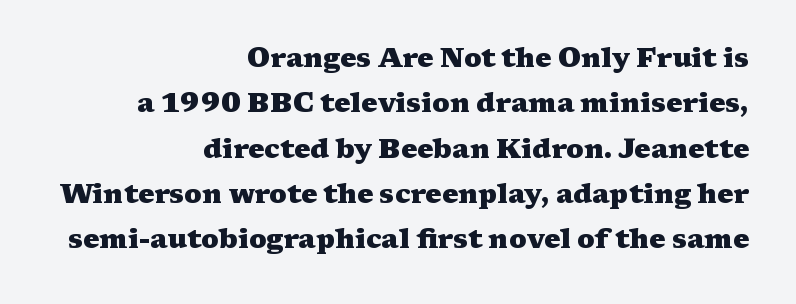
Q: Is the text bold? A: Yes.
Q: Is the text italic (slanted)? A: No, it is upright.
Q: Is the text underlined? A: No.
Q: How is the paragraph aligned? A: Right-aligned.
Q: Is the spacing between letters normal or unusually wide? A: Normal.
Q: Is the spacing between lines tight, normal or loose? A: Normal.
